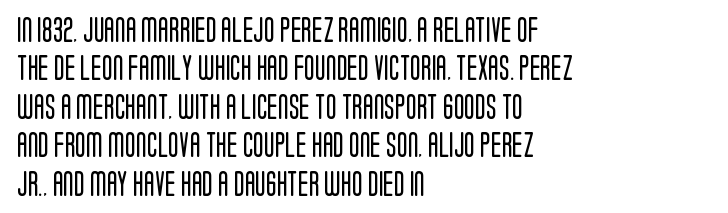
{"italic": "no", "bold": "no", "underline": "no", "align": "left", "line_spacing": "normal", "line_spacing_ratio": 1.54, "letter_spacing": "normal", "letter_spacing_em": 0.0, "glyph_px": 25}
